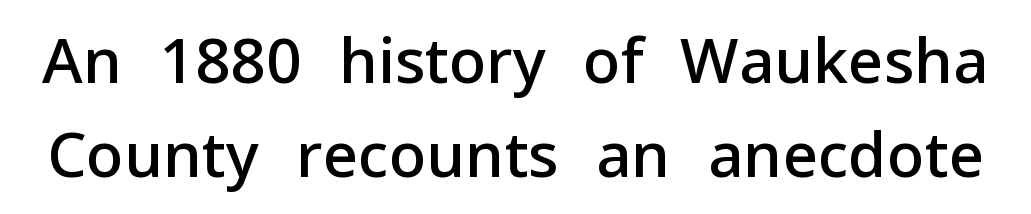
The image shows 62 px semibold sans-serif type, upright; set normal line spacing (1.51x), normal letter spacing, not underlined; low stroke contrast and a medium x-height.
